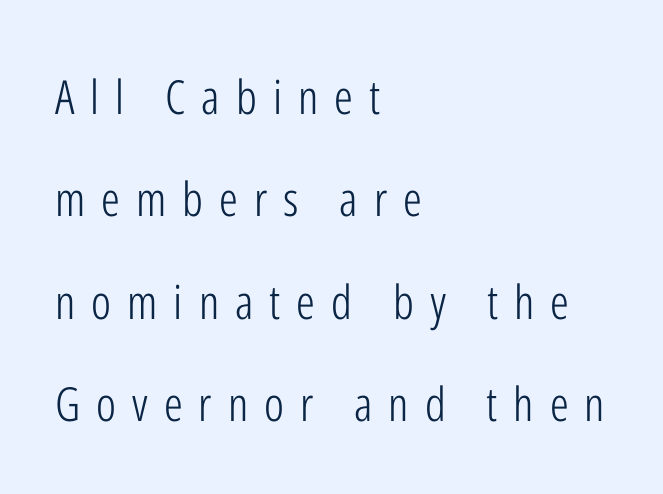
{"serif": "no", "italic": "no", "bold": "no", "weight": "light", "width": "condensed", "stroke_contrast": "low", "x_height": "medium", "monospaced": "no", "underline": "no", "align": "left", "line_spacing": "loose", "line_spacing_ratio": 2.18, "letter_spacing": "wide", "letter_spacing_em": 0.34, "glyph_px": 47}
